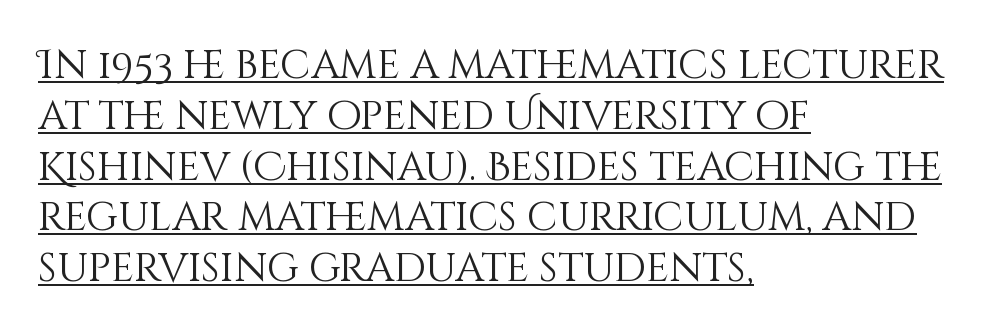
The image shows 40 px light type, upright; set left-aligned, normal line spacing (1.27x), normal letter spacing, underlined; medium stroke contrast and a large x-height.
